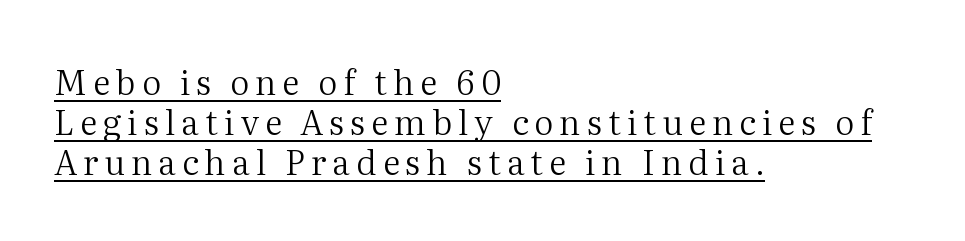
Q: Is the text bold? A: No.
Q: Is the text italic (slanted)? A: No, it is upright.
Q: Is the typeface a serif or a sans-serif typeface? A: Serif.
Q: Is the text underlined? A: Yes.
Q: How is the paragraph aligned? A: Left-aligned.
Q: Width (condensed, normal, or wide)? A: Normal.
Q: Stroke contrast? A: Medium.
Q: x-height? A: Medium.
Q: Monospaced? A: No.
